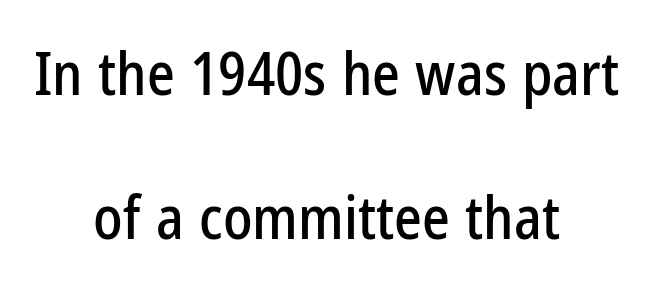
In terms of letterspacing, this is plain default setting. Unmarked baselines from the first word to the last. The type sits square on the baseline with zero lean. The vertical gap from one line to the next is large.
